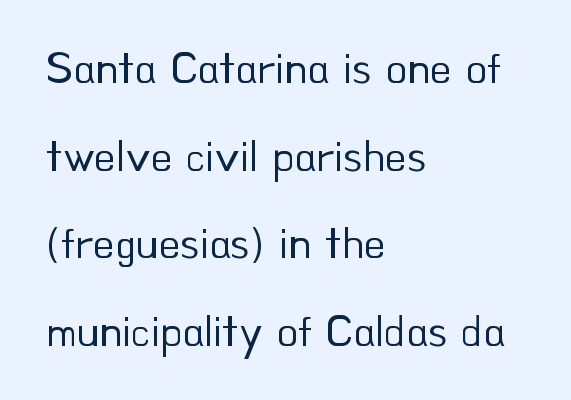
Q: Is the text bold? A: No.
Q: Is the text italic (slanted)? A: No, it is upright.
Q: Is the typeface a serif or a sans-serif typeface? A: Sans-serif.
Q: Is the text underlined? A: No.
Q: How is the paragraph aligned? A: Left-aligned.
Q: Is the spacing between letters normal or unusually wide? A: Normal.
Q: Is the spacing between lines tight, normal or loose? A: Loose.
Q: Width (condensed, normal, or wide)? A: Normal.
Q: Stroke contrast? A: Low.
Q: x-height? A: Small.
Q: Monospaced? A: No.
